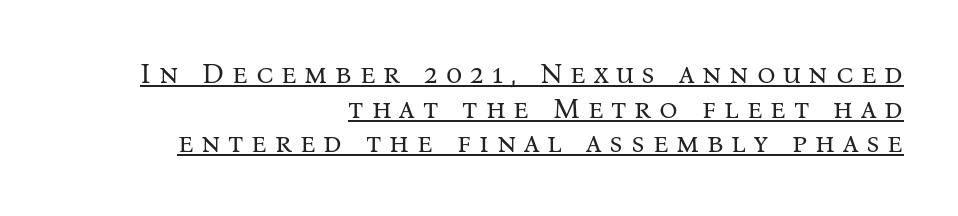
Q: Is the text bold? A: No.
Q: Is the text italic (slanted)? A: No, it is upright.
Q: Is the typeface a serif or a sans-serif typeface? A: Serif.
Q: Is the text underlined? A: Yes.
Q: How is the paragraph aligned? A: Right-aligned.
Q: Is the spacing between letters normal or unusually wide? A: Unusually wide.
Q: Width (condensed, normal, or wide)? A: Normal.
Q: Stroke contrast? A: Medium.
Q: x-height? A: Medium.
Q: Monospaced? A: No.
